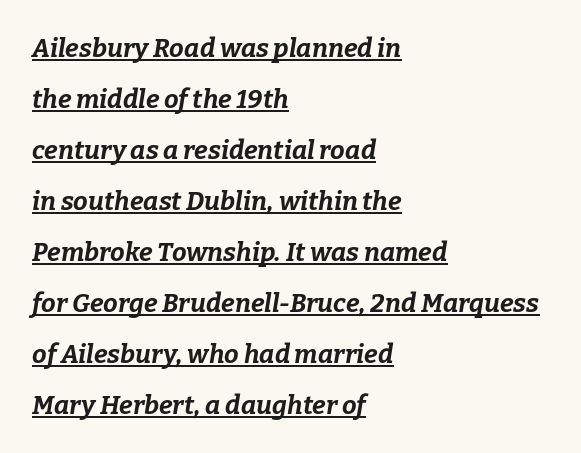
The image shows 26 px bold type, italic (leaning right); set left-aligned, loose line spacing (1.96x), normal letter spacing, underlined.
